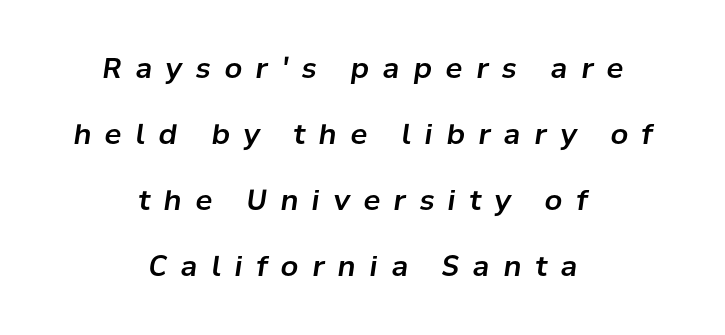
Observe the lean: these are italic letterforms. The text block is weighted toward neither margin, spreading evenly from the middle. The designer dialed line spacing up above the default. The passage shown has open, widely tracked lettering throughout. Is this a fixed-width face? No — the glyphs have proportional, varying widths.
